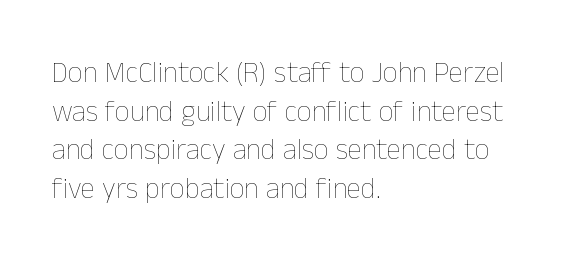
No italicization has been applied; the sample stays upright. Each letter keeps its own natural width here, so spacing adapts to shape. Regarding leading, the lines here are spaced in the standard way. Reading down the block, your eye returns to a fixed left position each line. The foot of each line stays bare and open. You could call the tracking neutral — neither tight nor loose.
